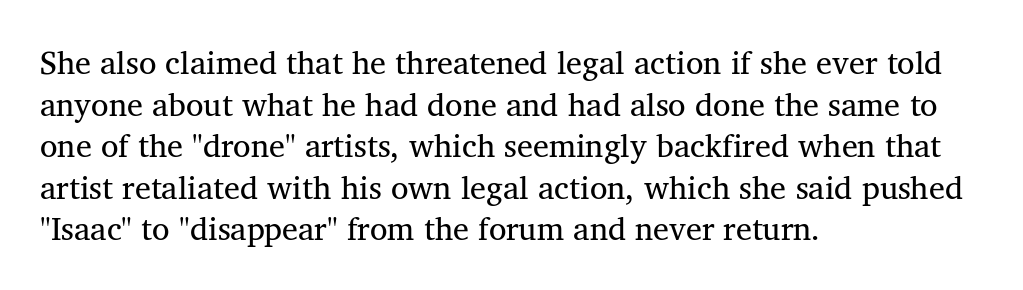
{"serif": "yes", "italic": "no", "bold": "no", "weight": "regular", "width": "normal", "stroke_contrast": "medium", "x_height": "medium", "monospaced": "no", "underline": "no", "align": "left", "line_spacing": "normal", "line_spacing_ratio": 1.3, "letter_spacing": "normal", "letter_spacing_em": 0.0, "glyph_px": 32}
